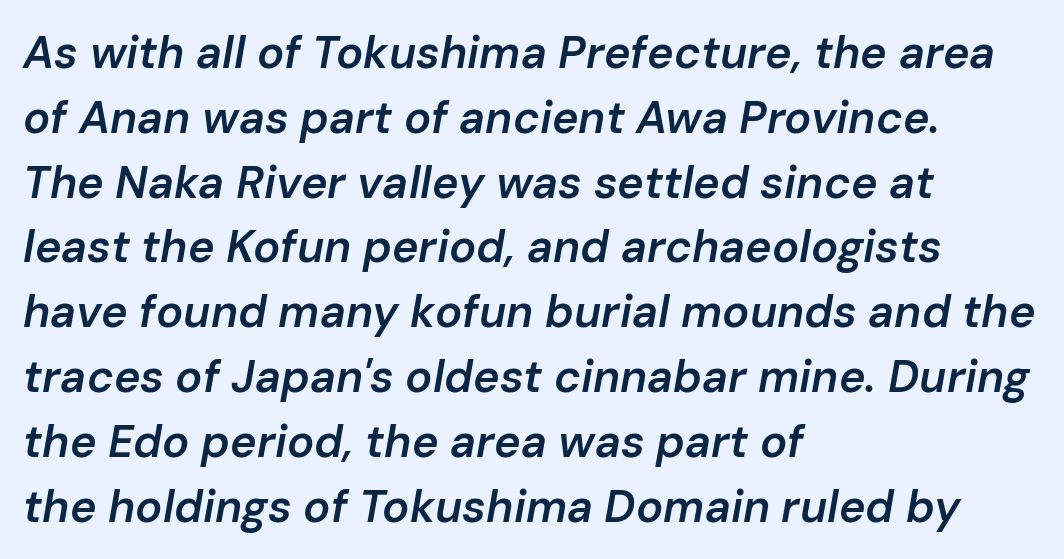
The image shows 45 px semibold type, italic (leaning right); set left-aligned, normal line spacing (1.44x), normal letter spacing, not underlined; low stroke contrast and a medium x-height.
